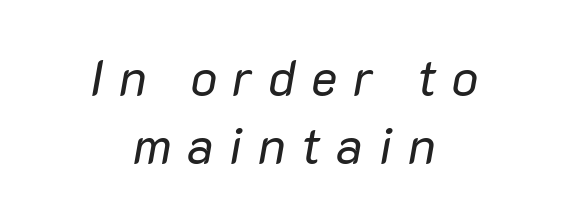
Q: Is the text bold? A: No.
Q: Is the text italic (slanted)? A: Yes, it leans right by about 10 degrees.
Q: Is the text underlined? A: No.
Q: How is the paragraph aligned? A: Centered.
Q: Is the spacing between letters normal or unusually wide? A: Unusually wide.
Q: Is the spacing between lines tight, normal or loose? A: Normal.
Q: Width (condensed, normal, or wide)? A: Normal.
Q: Stroke contrast? A: Low.
Q: x-height? A: Medium.
Q: Monospaced? A: No.
